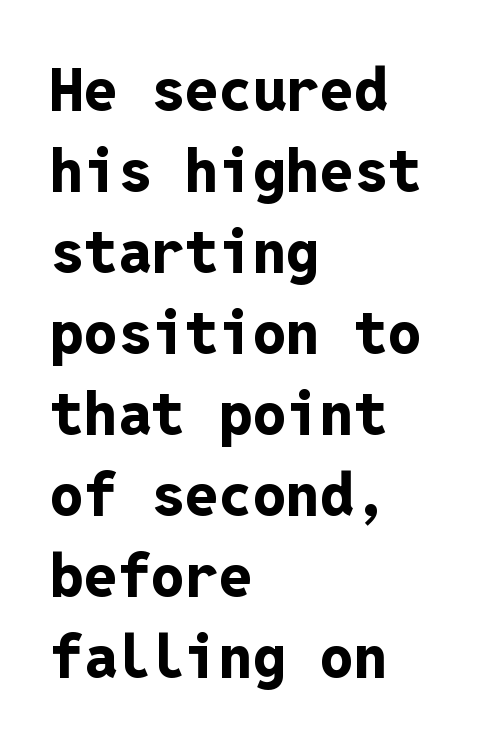
Successive baselines arrive at the customary interval. Short and long lines alike share a common starting point at left. Is this a fixed-width face? Yes — each glyph sits in an identical cell. The zone under the glyphs is completely vacant. Each word holds together tightly as a unit, with standard inter-letter gaps.
